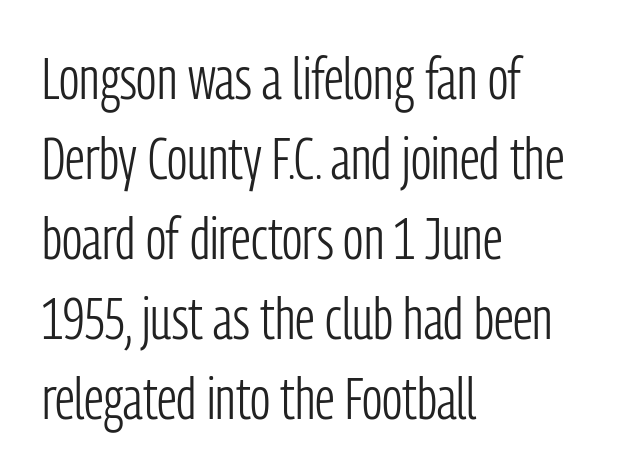
The image shows 58 px light, condensed sans-serif type, upright; set left-aligned, normal line spacing (1.38x), normal letter spacing, not underlined; low stroke contrast and a medium x-height.
